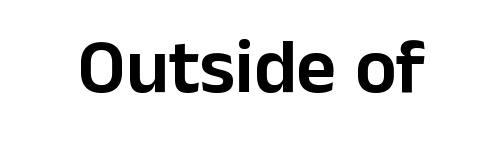
Between one letter and the next there's only the usual sliver of space. Is this a sans? Yes — the strokes have no serifs. This rendering features lettering with no underline. This is the regular roman posture of the typeface. Each letter keeps its own natural width here, so spacing adapts to shape.
